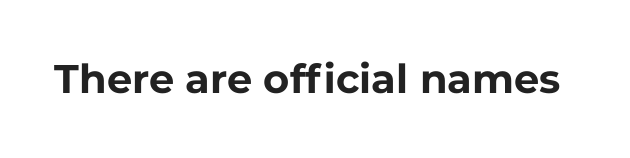
Q: Is the text bold? A: Yes.
Q: Is the text italic (slanted)? A: No, it is upright.
Q: Is the typeface a serif or a sans-serif typeface? A: Sans-serif.
Q: Is the text underlined? A: No.
Q: Is the spacing between letters normal or unusually wide? A: Normal.
Q: Width (condensed, normal, or wide)? A: Normal.
Q: Stroke contrast? A: Low.
Q: x-height? A: Medium.
Q: Monospaced? A: No.
